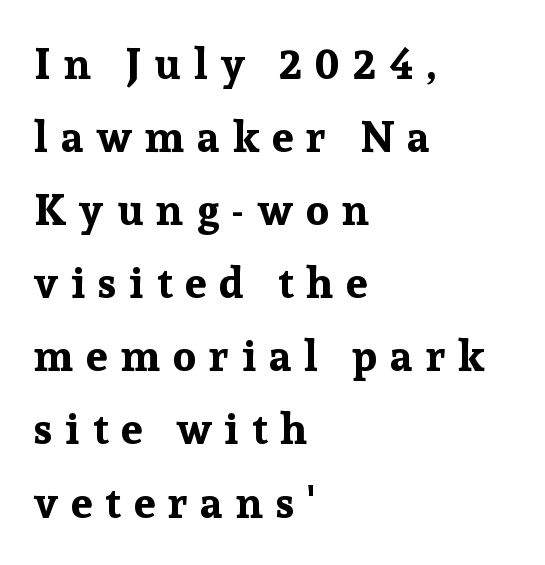
The words here are not underlined. Honestly, the letter spacing is so wide it's the main thing you notice. Regular leading. A dark, heavy texture on the line: the type is bold.
